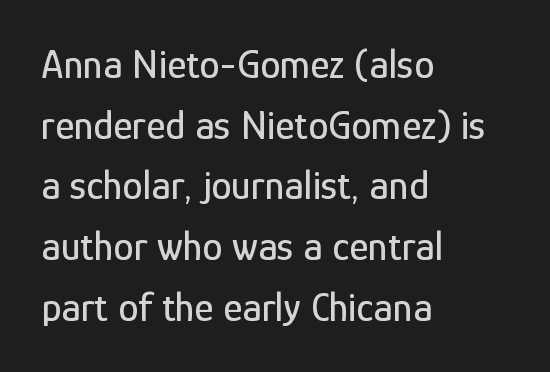
The axis of the letterforms is exactly vertical. Honestly, the row spacing looks completely unremarkable. Each row of text sits above clean, open space. Proportional: the letters do not fall into vertical columns. Typographically, this falls in the sans-serif category.
